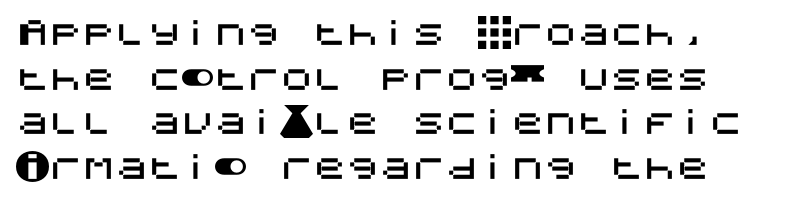
The image shows 33 px sans-serif type, upright; set normal line spacing (1.35x), normal letter spacing, not underlined; medium stroke contrast and a large x-height.
